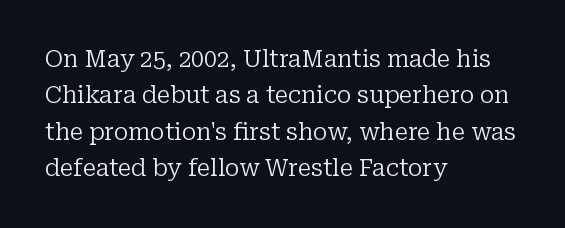
Compared with typical paragraphs, the rows here are spaced about the same. The letterforms sit at book weight or below. Ascenders rise straight up at ninety degrees. The lines are quadded left. Check the space under the baseline: it is left empty. Tracking value appears to be zero — textbook default spacing.
